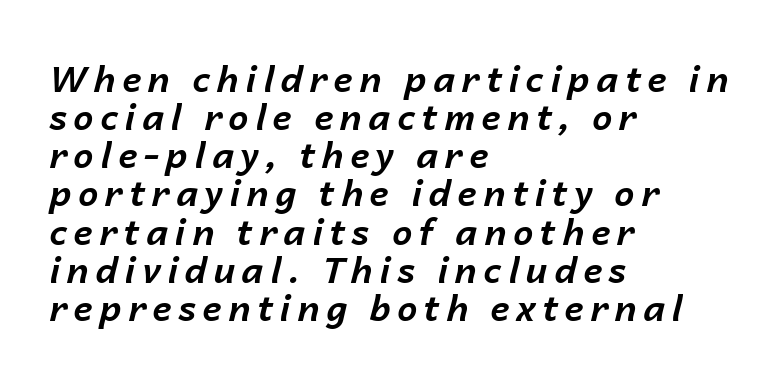
{"italic": "yes", "lean": "right", "slant_degrees": 14, "bold": "yes", "weight": "bold", "width": "normal", "stroke_contrast": "low", "x_height": "medium", "monospaced": "no", "underline": "no", "align": "left", "line_spacing": "tight", "line_spacing_ratio": 1.06, "glyph_px": 36}
